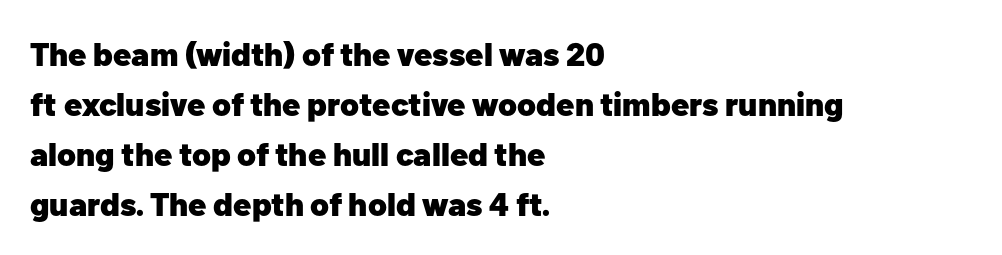
Underline: absent. Every stem runs plumb, perpendicular to the baseline. One-word summary of the alignment: left. Is this a fixed-width face? No — the glyphs have proportional, varying widths. Caption: bold face, heavy strokes.
